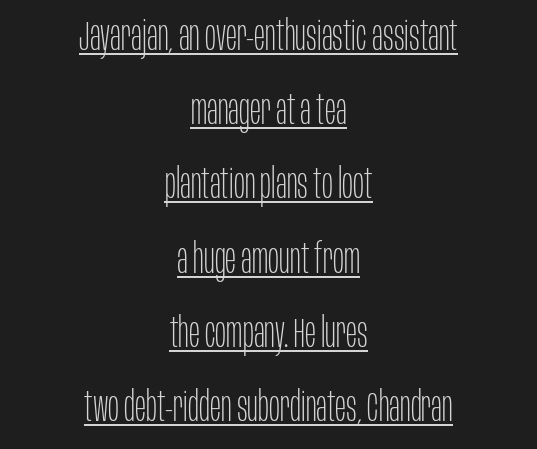
{"serif": "no", "italic": "no", "bold": "no", "weight": "thin", "width": "condensed", "stroke_contrast": "low", "x_height": "large", "monospaced": "no", "underline": "yes", "align": "center", "line_spacing_ratio": 1.81, "letter_spacing": "normal", "letter_spacing_em": 0.0, "glyph_px": 41}
